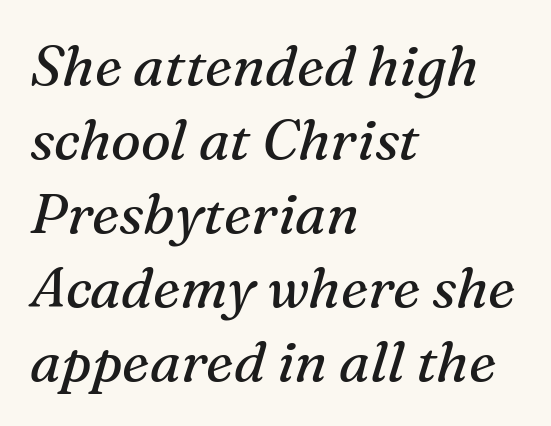
{"serif": "yes", "italic": "yes", "lean": "right", "slant_degrees": 16, "bold": "no", "weight": "regular", "width": "normal", "stroke_contrast": "medium", "x_height": "medium", "monospaced": "no", "underline": "no", "align": "left", "line_spacing": "normal", "line_spacing_ratio": 1.32, "letter_spacing": "normal", "letter_spacing_em": 0.0, "glyph_px": 56}
